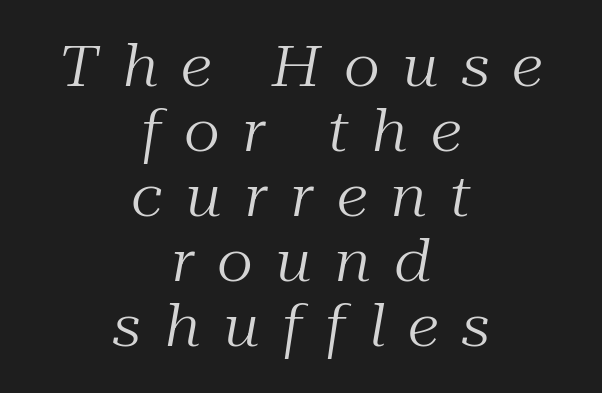
The image shows 57 px regular-weight serif type, italic (leaning right); set centered, tight line spacing (1.14x), unusually wide letter spacing (+0.4 em), not underlined; medium stroke contrast and a medium x-height.
